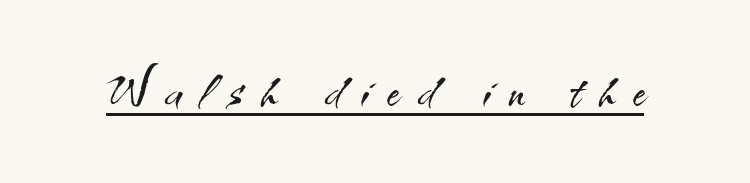
Nope, no serifs anywhere on these letters. The horizontal fit of the characters is loose and conspicuously gappy. The words here are underlined. Summary of weight: not heavy and not bold. Character widths vary here, with narrow letters taking less room than wide ones.
